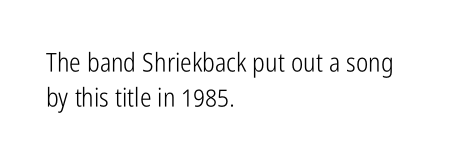
The image shows 26 px text type, upright; set left-aligned, normal line spacing (1.33x), normal letter spacing, not underlined.
